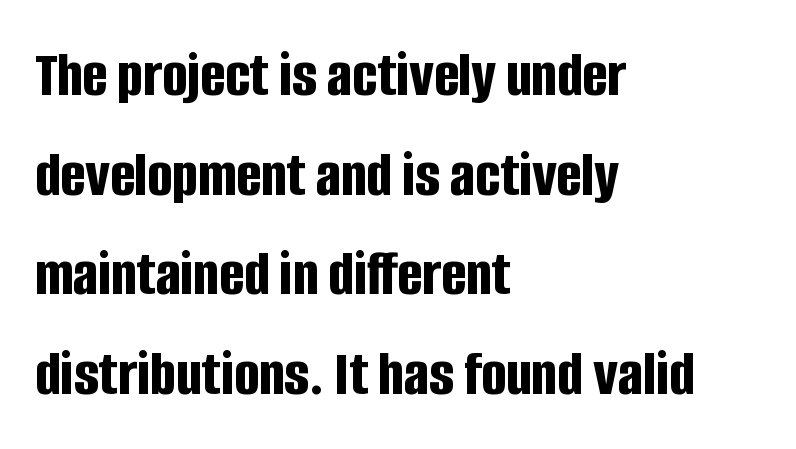
Typographically, this falls in the sans-serif category. Think of a printed novel: that variable character pitch is what you see here. Nothing unusual about the tracking: characters are spaced as the font intends. The vertical gap from one line to the next is medium. The setting favours the left margin, as ordinary paragraphs usually do.
